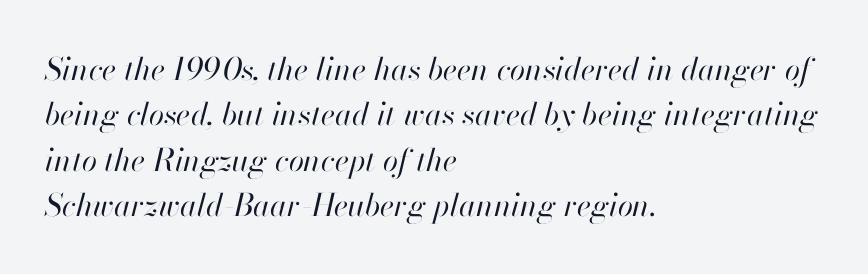
Rule under the text: the space is simply empty. Is the type slanted? Yes — the strokes lean at a clear angle. The horizontal fit of the characters is conventional and even. The strokes are not fattened; the text isn't bold.
